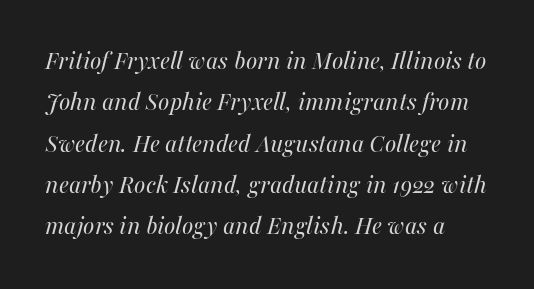
Q: Is the text bold? A: No.
Q: Is the text italic (slanted)? A: Yes, it leans right by about 16 degrees.
Q: Is the text underlined? A: No.
Q: Is the spacing between letters normal or unusually wide? A: Normal.
Q: Is the spacing between lines tight, normal or loose? A: Normal.
